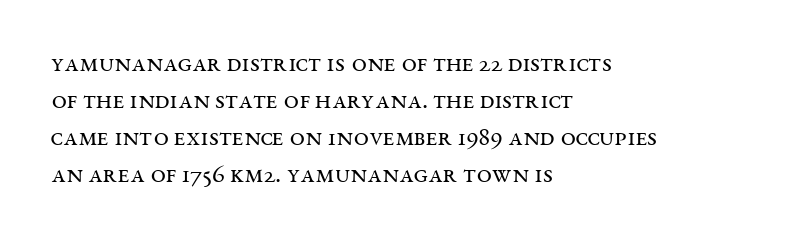
Q: Is the text bold? A: No.
Q: Is the text italic (slanted)? A: No, it is upright.
Q: Is the text underlined? A: No.
Q: How is the paragraph aligned? A: Left-aligned.
Q: Is the spacing between letters normal or unusually wide? A: Normal.
Q: Is the spacing between lines tight, normal or loose? A: Normal.
